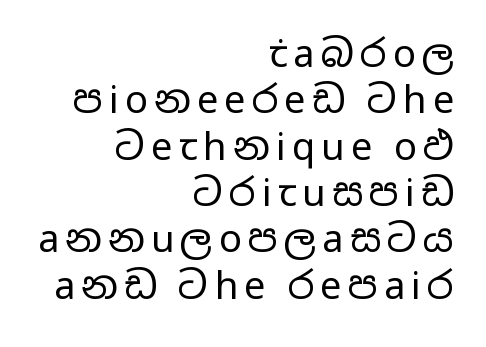
Descenders hang freely into open space. The typesetter chose a ragged-left arrangement here. Check where the strokes stop: nothing finishes them off — pure sans. Notice how the stems are strictly vertical — no italics here. Heft: none added — not bold. Do the characters align in a grid? No, the font is proportional.
